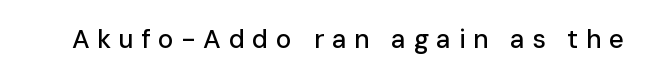
No word sits above an underline. This sample uses an upright cut, with every glyph sitting square on the baseline. A typesetter would call this heavily tracked-out type.
